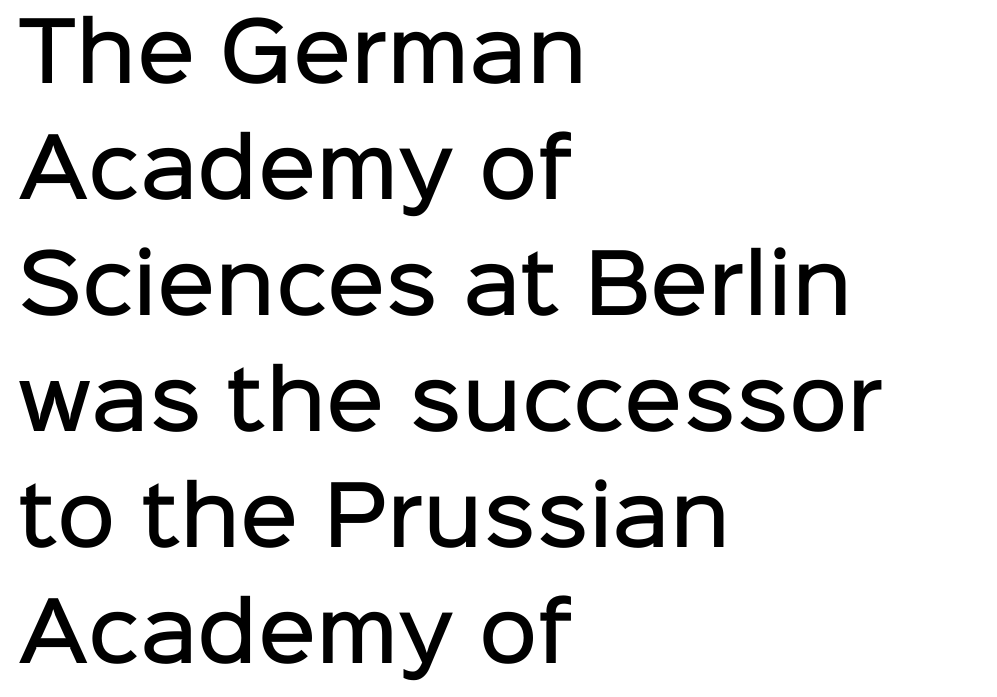
The image shows 80 px semibold sans-serif type, upright; set left-aligned, normal line spacing (1.45x), normal letter spacing, not underlined; low stroke contrast and a medium x-height.
